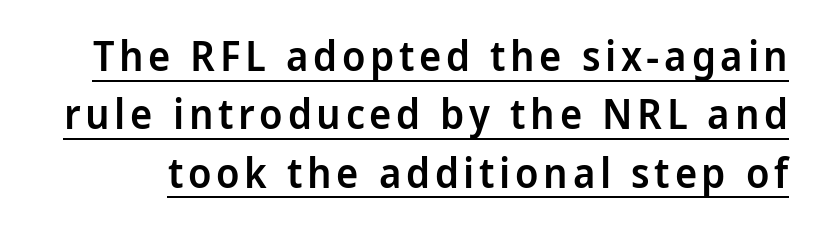
The image shows 42 px semibold, condensed sans-serif type, upright; set normal line spacing (1.39x), underlined; low stroke contrast and a large x-height.
